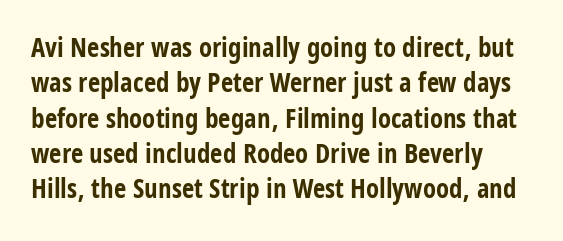
The image shows 27 px bold type, upright; set normal line spacing (1.31x), normal letter spacing, not underlined.
